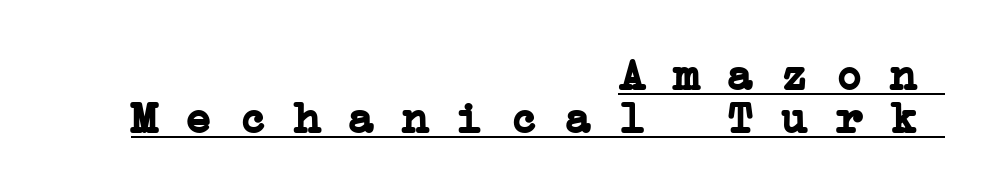
Q: Is the text bold? A: Yes.
Q: Is the typeface a serif or a sans-serif typeface? A: Serif.
Q: Is the text underlined? A: Yes.
Q: How is the paragraph aligned? A: Right-aligned.
Q: Is the spacing between letters normal or unusually wide? A: Normal.
Q: Is the spacing between lines tight, normal or loose? A: Tight.
Q: Width (condensed, normal, or wide)? A: Wide.
Q: Stroke contrast? A: Low.
Q: x-height? A: Medium.
Q: Monospaced? A: Yes.
